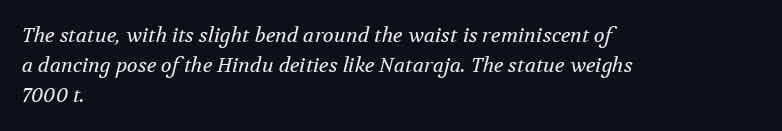
{"italic": "yes", "lean": "right", "slant_degrees": 12, "bold": "no", "underline": "no", "align": "left", "line_spacing": "normal", "line_spacing_ratio": 1.49, "letter_spacing": "normal", "letter_spacing_em": 0.0, "glyph_px": 20}
